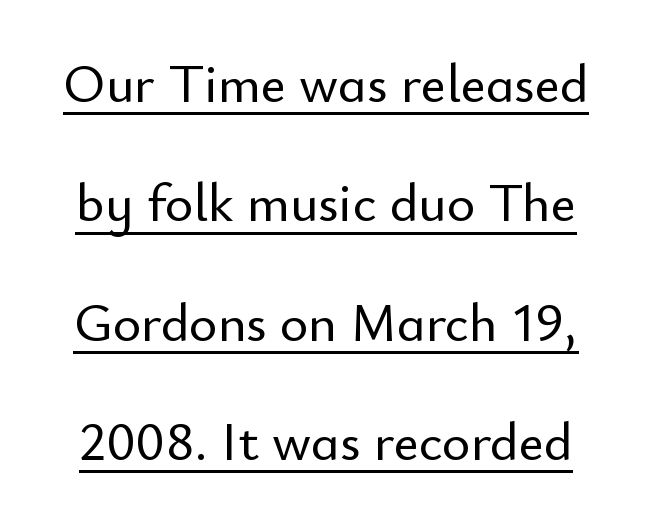
{"serif": "no", "italic": "no", "width": "normal", "stroke_contrast": "low", "x_height": "small", "monospaced": "no", "underline": "yes", "line_spacing": "loose", "line_spacing_ratio": 2.21, "letter_spacing": "normal", "letter_spacing_em": 0.0, "glyph_px": 54}
